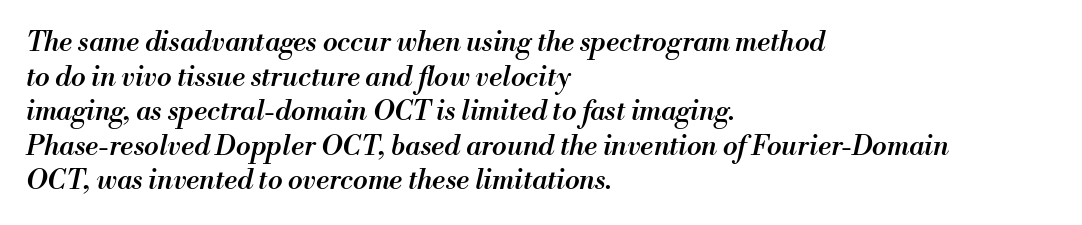
Glance below the letters and you will spot only blank space. Vertical spacing — default. Notice the strokes are somewhat thickened but not fully heavy: this is a semibold. The lines are quadded left. Nobody touched the tracking dial on this one.
